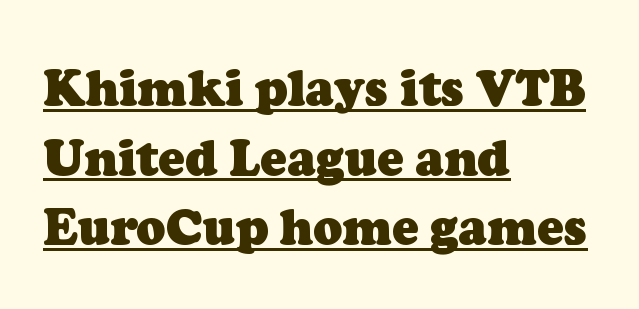
Is the letter spacing exaggerated? No — it looks like the ordinary default. Every letter is thick-stroked: bold, no question. The leading is moderate, giving the passage an even texture. Note: serifs present on the glyphs. A typographer would call this underscored text. Note the varied advance widths — an 'i' is clearly narrower than an 'm'.
